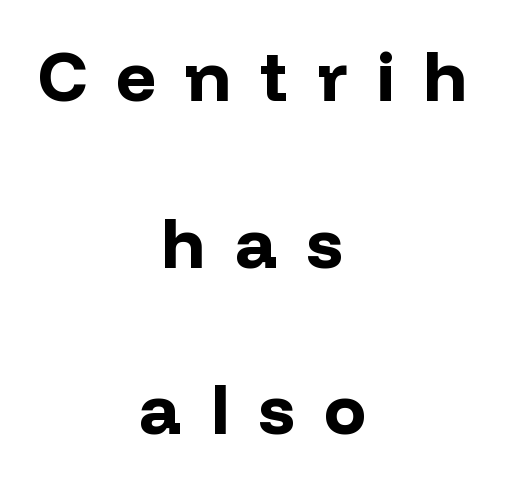
The image shows 70 px bold sans-serif type, upright; set centered, loose line spacing (2.38x), unusually wide letter spacing (+0.42 em), not underlined; low stroke contrast and a medium x-height.
